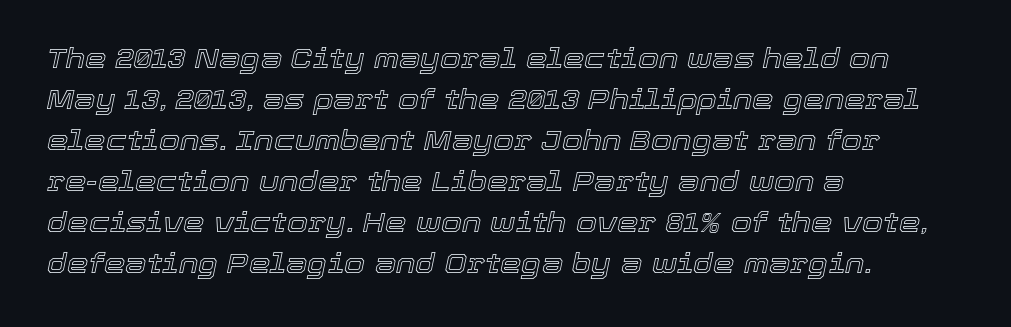
Q: Is the text italic (slanted)? A: Yes, it leans right by about 12 degrees.
Q: Is the text underlined? A: No.
Q: How is the paragraph aligned? A: Left-aligned.
Q: Is the spacing between letters normal or unusually wide? A: Normal.
Q: Is the spacing between lines tight, normal or loose? A: Normal.
